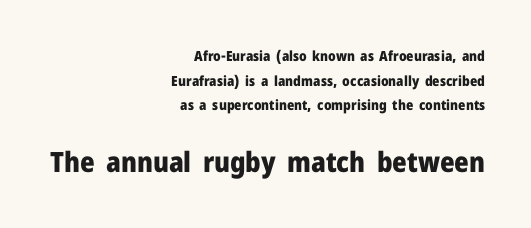
The image shows 28 px heavy sans-serif type, upright; set right-aligned, line spacing 1.76x, normal letter spacing, not underlined; the second (bottom) block is 2.0x larger; low stroke contrast and a medium x-height.
